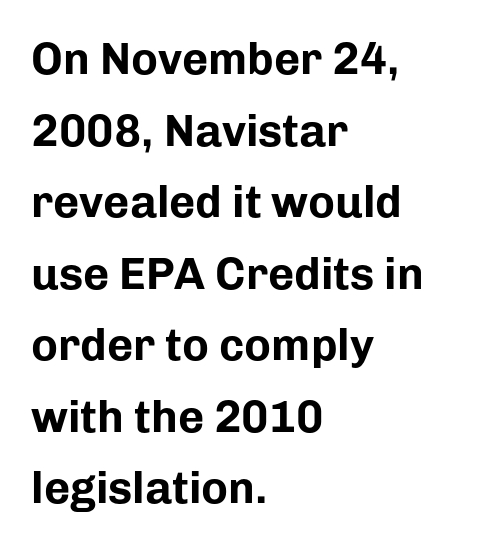
Q: Is the text bold? A: Yes.
Q: Is the text italic (slanted)? A: No, it is upright.
Q: Is the typeface a serif or a sans-serif typeface? A: Sans-serif.
Q: Is the text underlined? A: No.
Q: How is the paragraph aligned? A: Left-aligned.
Q: Is the spacing between letters normal or unusually wide? A: Normal.
Q: Is the spacing between lines tight, normal or loose? A: Normal.
Q: Width (condensed, normal, or wide)? A: Normal.
Q: Stroke contrast? A: Low.
Q: x-height? A: Medium.
Q: Monospaced? A: No.
